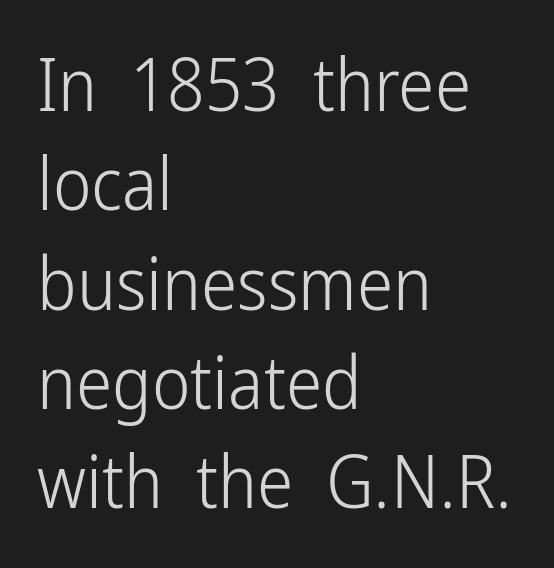
What stands out about the letter spacing? Nothing — it is the standard amount. Note: no serifs on the glyphs. Note the varied advance widths — an 'i' is clearly narrower than an 'm'. The lines are quadded left. The letters look calm and open, with moderate or lighter stems. Unlike italic type, these characters show no tilt at all.
